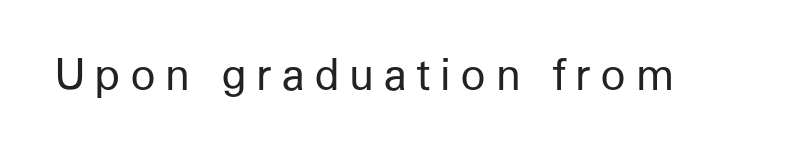
{"serif": "no", "italic": "no", "bold": "no", "weight": "regular", "width": "normal", "stroke_contrast": "low", "x_height": "medium", "monospaced": "no", "underline": "no", "letter_spacing": "wide", "letter_spacing_em": 0.22, "glyph_px": 42}
